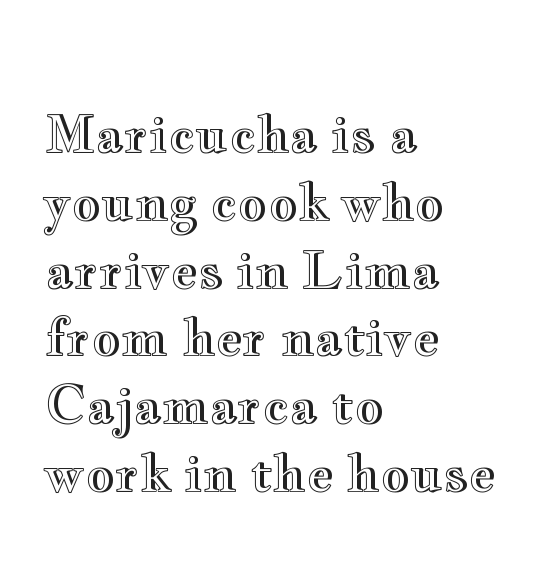
Q: Is the text italic (slanted)? A: No, it is upright.
Q: Is the text underlined? A: No.
Q: How is the paragraph aligned? A: Left-aligned.
Q: Is the spacing between letters normal or unusually wide? A: Normal.
Q: Is the spacing between lines tight, normal or loose? A: Normal.
Q: Width (condensed, normal, or wide)? A: Wide.
Q: x-height? A: Small.
Q: Monospaced? A: No.
